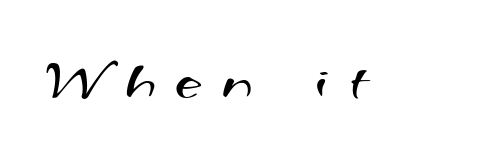
The passage shown is typed in a proportional face where columns would drift. Honestly, the letter spacing is so wide it's the main thing you notice. Regarding serifs, this sample does without them. The weight tops out at a normal text grade. The space beneath each line is pristine and unruled.
